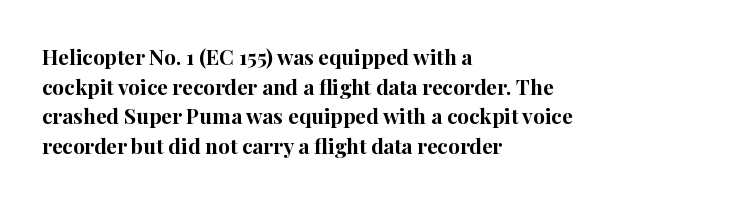
Q: Is the text bold? A: Yes.
Q: Is the text italic (slanted)? A: No, it is upright.
Q: Is the text underlined? A: No.
Q: How is the paragraph aligned? A: Left-aligned.
Q: Is the spacing between letters normal or unusually wide? A: Normal.
Q: Is the spacing between lines tight, normal or loose? A: Normal.
